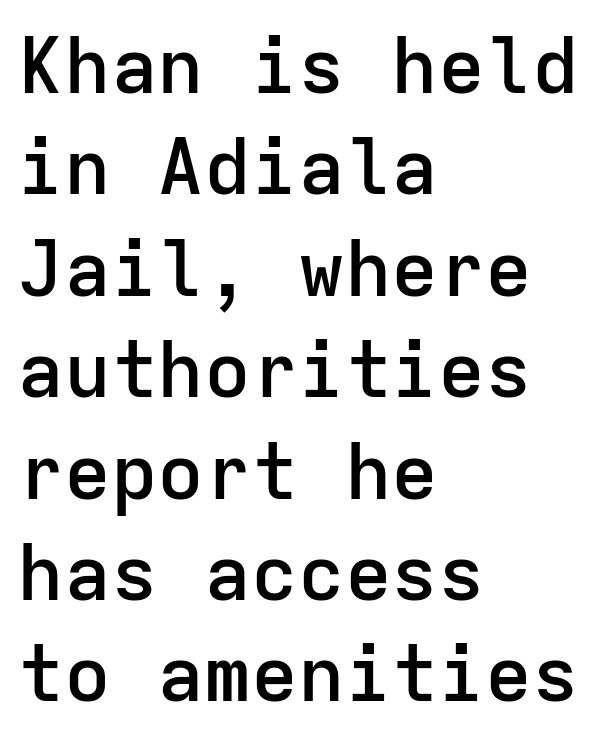
Q: Is the text bold? A: Semi-bold.
Q: Is the text italic (slanted)? A: No, it is upright.
Q: Is the typeface a serif or a sans-serif typeface? A: Sans-serif.
Q: Is the text underlined? A: No.
Q: How is the paragraph aligned? A: Left-aligned.
Q: Is the spacing between letters normal or unusually wide? A: Normal.
Q: Is the spacing between lines tight, normal or loose? A: Normal.
Q: Width (condensed, normal, or wide)? A: Normal.
Q: Stroke contrast? A: Low.
Q: x-height? A: Medium.
Q: Monospaced? A: Yes.
